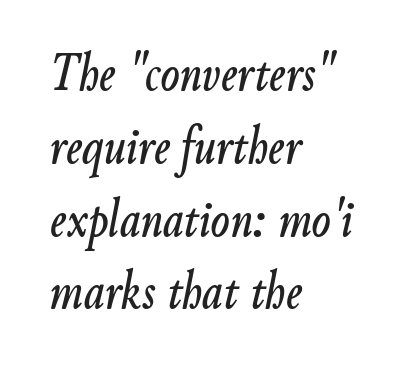
The rendering anchors every line to the left-hand side. Note the varied advance widths — an 'i' is clearly narrower than an 'm'. Leading matches the norm, producing a regular column. There's an unmistakable incline to the writing here. Students, note that the glyphs here touch the page at normal intervals.
